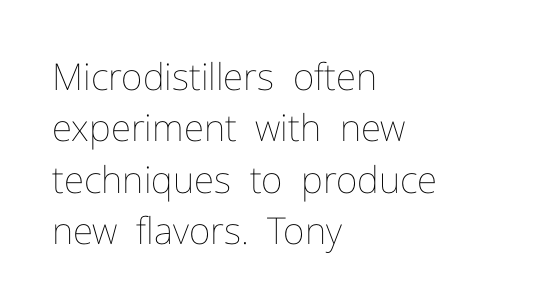
The designer left line spacing at the default. Here the designer chose a conventional face with non-uniform glyph widths. These lines were composed using upright roman letters. The typesetting does not lean heavy: it is not bold.
